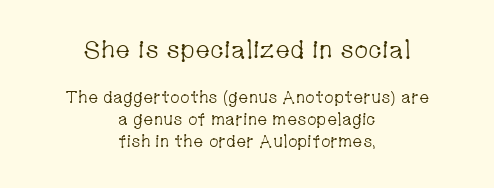
The image shows 25 px text type, upright; set centered, normal line spacing (1.28x), normal letter spacing, not underlined; the first (top) block is 1.47x larger.
